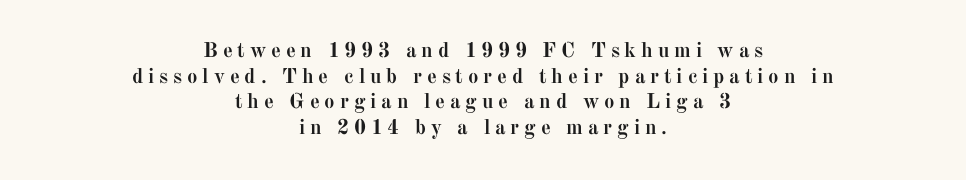
Compared with an ordinary text face, these strokes are far heavier — a full bold. Caption: multi-line text, centered on the measure. Check under the words: just untouched page. Style check: upright. This rendering widens character spacing well past its baseline value.
